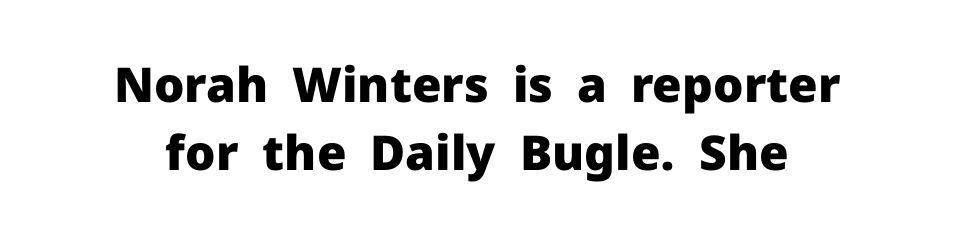
Q: Is the text bold? A: Yes.
Q: Is the text italic (slanted)? A: No, it is upright.
Q: Is the typeface a serif or a sans-serif typeface? A: Sans-serif.
Q: Is the text underlined? A: No.
Q: Is the spacing between letters normal or unusually wide? A: Normal.
Q: Is the spacing between lines tight, normal or loose? A: Normal.
Q: Width (condensed, normal, or wide)? A: Normal.
Q: Stroke contrast? A: Low.
Q: x-height? A: Medium.
Q: Monospaced? A: No.
